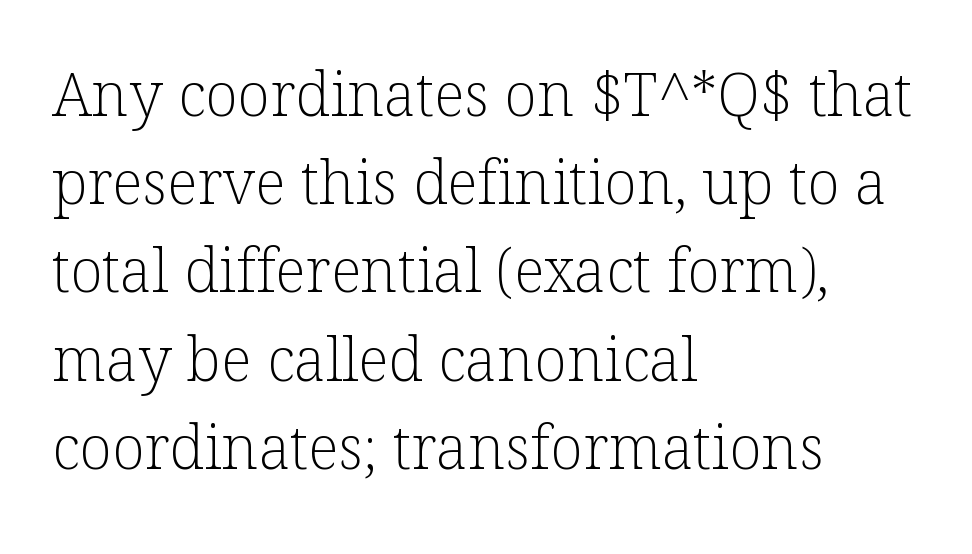
The image shows 60 px light serif type, upright; set left-aligned, normal line spacing (1.47x), normal letter spacing, not underlined; low stroke contrast and a medium x-height.
